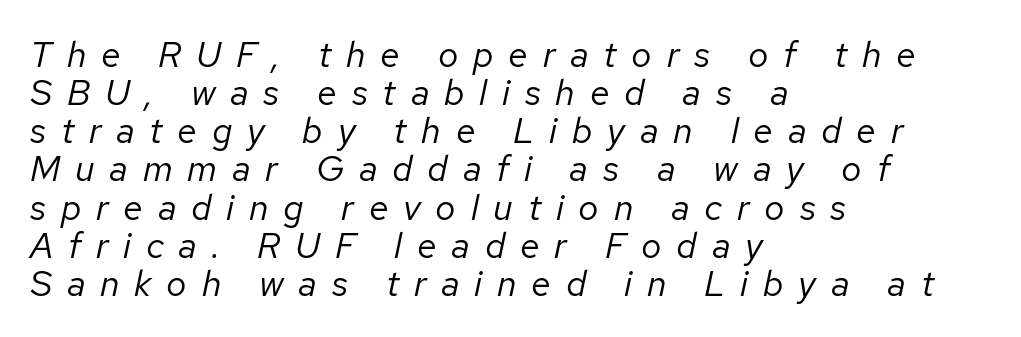
The face used here is proportionally spaced, like ordinary book or web type. Horizontal alignment here is leftward, the default for most running prose. Regarding leading, the lines here are crowded together. Has an underline been added? It has not. Inter-character spacing is expanded well beyond the font's built-in metrics.
